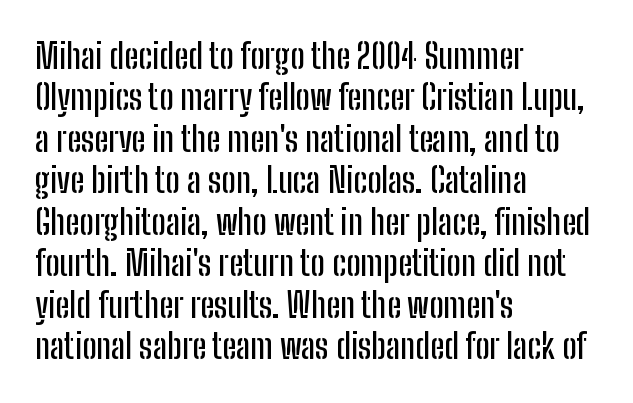
A typesetter would mark this as roman, not italic. Honestly, the letter spacing is just normal — you wouldn't notice it. A sans-serif font was chosen for this passage. Character widths vary here, with narrow letters taking less room than wide ones.
